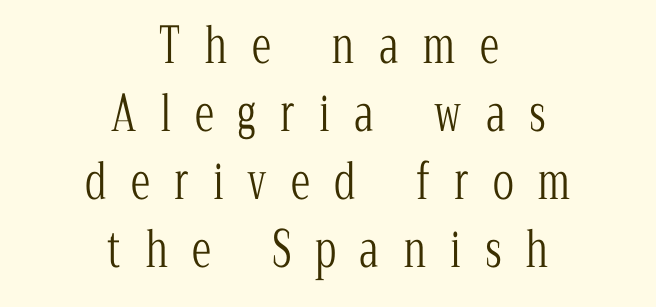
Short note: letters widely spaced. The space beneath each line is pristine and unruled. Looks like regular typesetting: each glyph gets only the width it needs. In terms of leading, this rendering sits right in the middle. The rag falls on both sides of this text block equally.
